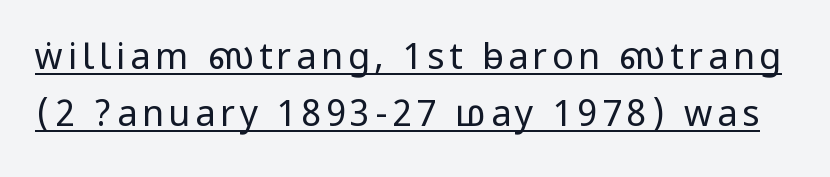
Style check: upright. The rendered words wear a rule along their underside. In terms of leading, this rendering sits right in the middle. The type family on display is of the sans-serif kind. The letterforms sit at book weight or below.
